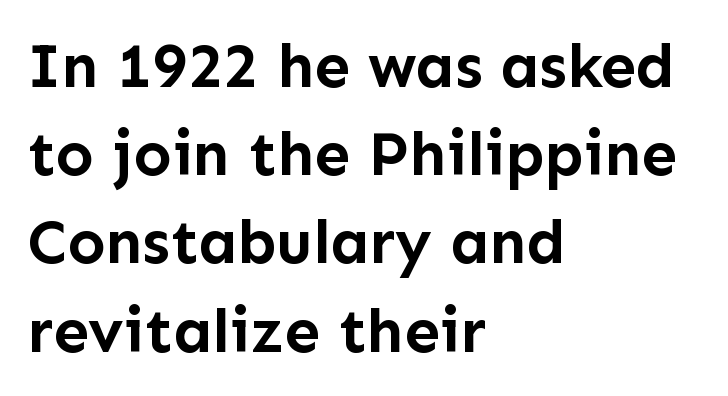
{"serif": "no", "italic": "no", "bold": "yes", "weight": "semibold", "width": "normal", "stroke_contrast": "low", "x_height": "medium", "monospaced": "no", "underline": "no", "align": "left", "line_spacing": "normal", "line_spacing_ratio": 1.4, "letter_spacing": "normal", "letter_spacing_em": 0.0, "glyph_px": 63}
